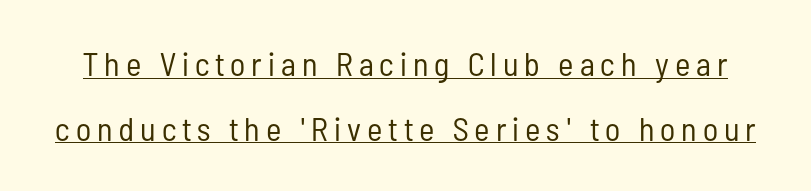
The image shows 33 px regular-weight, condensed sans-serif type, upright; set loose line spacing (1.96x), underlined; low stroke contrast and a medium x-height.
